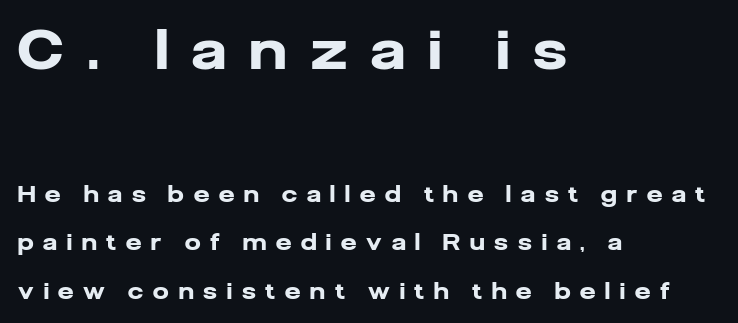
The image shows 54 px heavy sans-serif type, upright; set left-aligned, loose line spacing (2.21x), unusually wide letter spacing (+0.45 em), not underlined; the first (top) block is 2.45x larger; low stroke contrast and a medium x-height.
